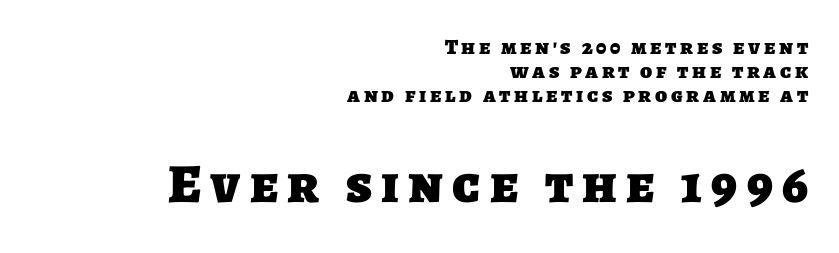
{"serif": "no", "bold": "yes", "weight": "heavy", "width": "normal", "stroke_contrast": "low", "x_height": "large", "monospaced": "no", "underline": "no", "align": "right", "line_spacing": "tight", "line_spacing_ratio": 1.08, "larger_block": "second", "size_ratio": 2.5, "glyph_px": 55}
